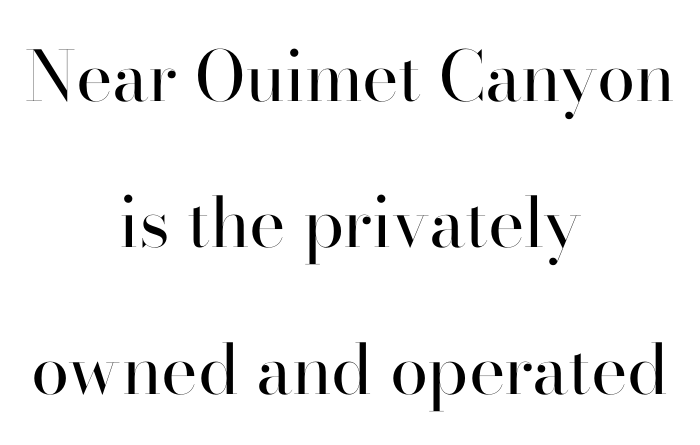
{"serif": "yes", "italic": "no", "bold": "no", "weight": "regular", "width": "normal", "stroke_contrast": "high", "x_height": "small", "monospaced": "no", "underline": "no", "align": "center", "line_spacing": "loose", "line_spacing_ratio": 2.12, "letter_spacing": "normal", "letter_spacing_em": 0.0, "glyph_px": 69}
